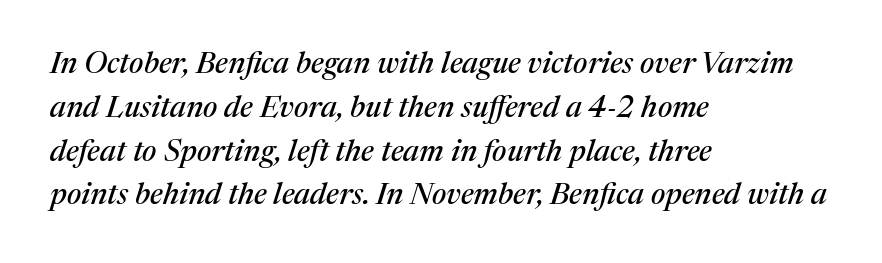
Q: Is the text italic (slanted)? A: Yes, it leans right by about 17 degrees.
Q: Is the typeface a serif or a sans-serif typeface? A: Serif.
Q: Is the text underlined? A: No.
Q: How is the paragraph aligned? A: Left-aligned.
Q: Is the spacing between letters normal or unusually wide? A: Normal.
Q: Is the spacing between lines tight, normal or loose? A: Normal.
Q: Width (condensed, normal, or wide)? A: Normal.
Q: Stroke contrast? A: Medium.
Q: x-height? A: Medium.
Q: Monospaced? A: No.
